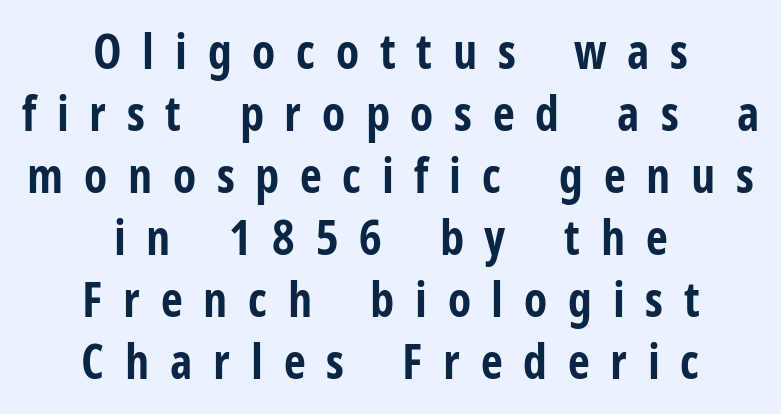
Q: Is the text bold? A: Yes.
Q: Is the text italic (slanted)? A: No, it is upright.
Q: Is the typeface a serif or a sans-serif typeface? A: Sans-serif.
Q: Is the text underlined? A: No.
Q: How is the paragraph aligned? A: Centered.
Q: Is the spacing between letters normal or unusually wide? A: Unusually wide.
Q: Is the spacing between lines tight, normal or loose? A: Normal.
Q: Width (condensed, normal, or wide)? A: Condensed.
Q: Stroke contrast? A: Low.
Q: x-height? A: Medium.
Q: Monospaced? A: No.
